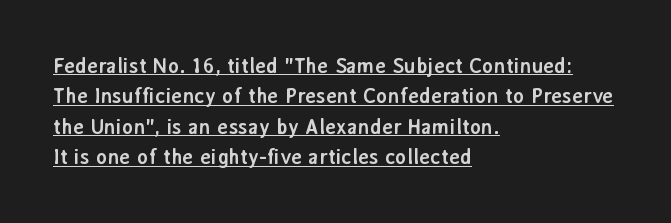
The image shows 21 px bold type, upright; set left-aligned, normal line spacing (1.45x), normal letter spacing, underlined.
